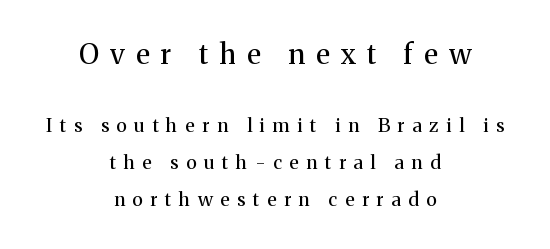
Horizontal bands of white between lines are thick stripes. Beneath every word, the page is bare. Size contrast runs from large at the top to small at the bottom. The letters stand straight up with perfectly vertical stems. Neither beginnings nor endings align; midpoints do. Is this a sans? No — the strokes have serifs.
